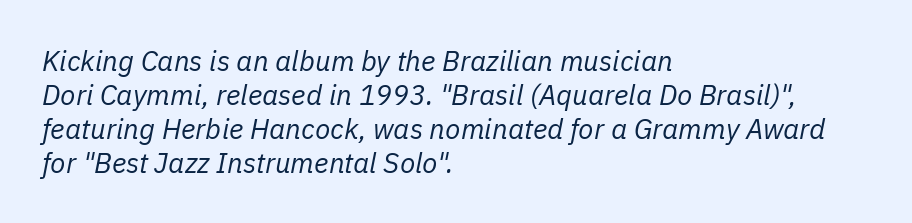
{"italic": "yes", "lean": "right", "slant_degrees": 11, "bold": "no", "weight": "regular", "width": "normal", "stroke_contrast": "low", "x_height": "medium", "monospaced": "no", "underline": "no", "align": "left", "line_spacing_ratio": 1.21, "letter_spacing": "normal", "letter_spacing_em": 0.0, "glyph_px": 28}
